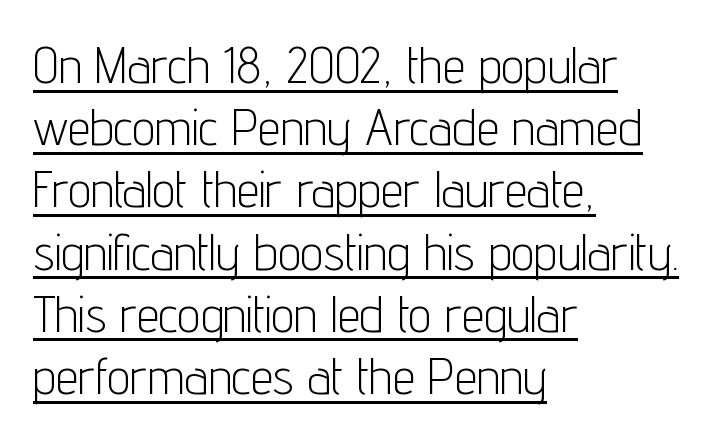
The font is comparable to plain body text, perhaps lighter. The rendering anchors every line to the left-hand side. Spacing between characters is what you'd get straight out of the box. Nope, no serifs anywhere on these letters. Proportional: the letters do not fall into vertical columns. The letters stand straight up with perfectly vertical stems.
